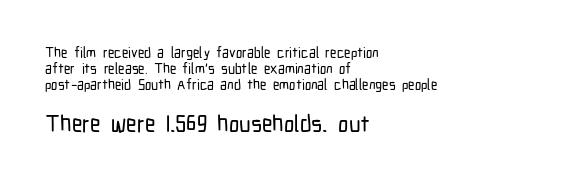
The image shows 23 px text type, upright; set left-aligned, line spacing 1.16x, normal letter spacing, not underlined; the second (bottom) block is 1.64x larger.
